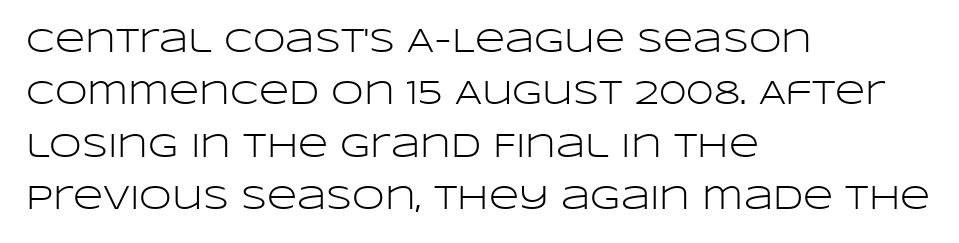
The image shows 33 px light, wide sans-serif type, upright; set left-aligned, normal line spacing (1.59x), normal letter spacing, not underlined; low stroke contrast and a large x-height.
